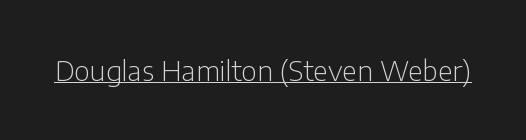
{"italic": "no", "bold": "no", "underline": "yes", "letter_spacing": "normal", "letter_spacing_em": 0.0, "glyph_px": 27}
